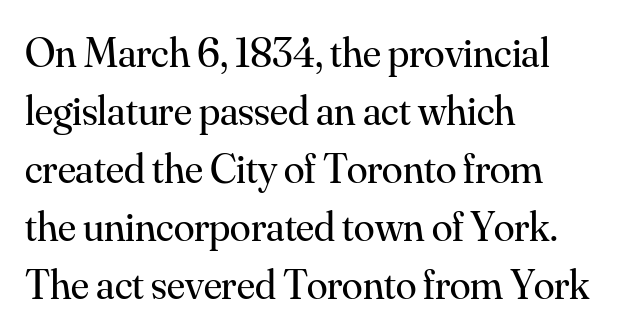
The image shows 42 px regular-weight serif type, upright; set left-aligned, normal line spacing (1.38x), normal letter spacing, not underlined; medium stroke contrast and a small x-height.
